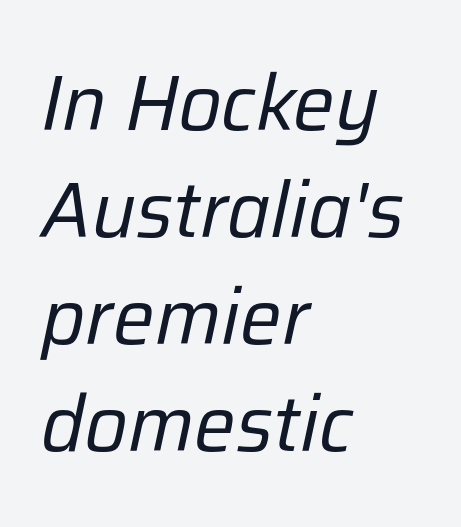
{"italic": "yes", "lean": "right", "slant_degrees": 12, "bold": "no", "weight": "regular", "width": "normal", "stroke_contrast": "low", "x_height": "medium", "monospaced": "no", "underline": "no", "align": "left", "line_spacing": "normal", "line_spacing_ratio": 1.37, "letter_spacing": "normal", "letter_spacing_em": 0.0, "glyph_px": 78}
